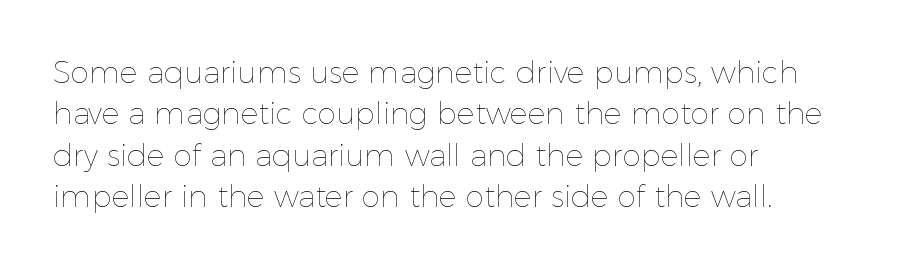
This sample is left-justified, so line endings fall wherever the words run out. Normally led — the rows are evenly, conventionally spaced. Words appear dense and cohesive because spacing is normal. The strokes are not fattened; the text isn't bold. Character widths vary here, with narrow letters taking less room than wide ones. The string is rendered with underlining switched off.
